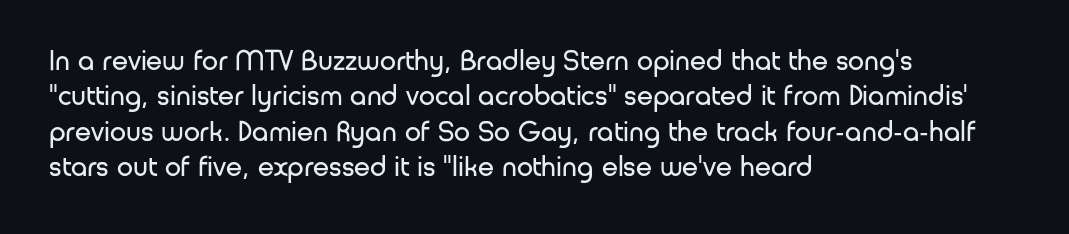
The image shows 29 px regular-weight sans-serif type, upright; set left-aligned, line spacing 1.22x, normal letter spacing, not underlined; low stroke contrast and a medium x-height.
